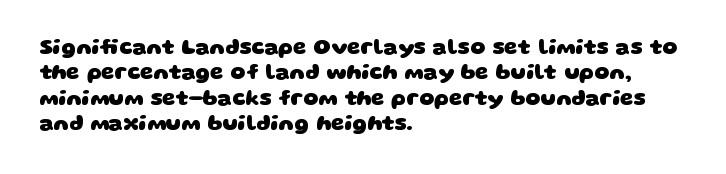
{"bold": "yes", "underline": "no", "align": "left", "line_spacing_ratio": 1.21, "letter_spacing": "normal", "letter_spacing_em": 0.0, "glyph_px": 21}
